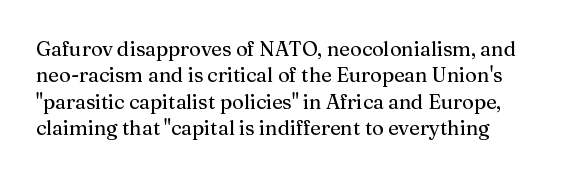
The image shows 20 px text type, upright; set normal line spacing (1.32x), normal letter spacing, not underlined.
